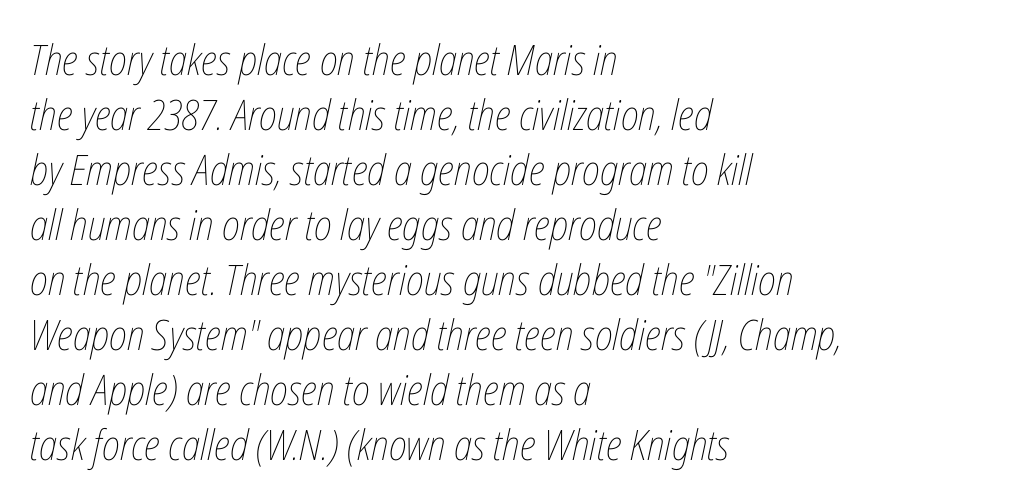
{"italic": "yes", "lean": "right", "slant_degrees": 12, "bold": "no", "weight": "thin", "width": "condensed", "stroke_contrast": "low", "x_height": "medium", "monospaced": "no", "underline": "no", "align": "left", "line_spacing": "normal", "line_spacing_ratio": 1.31, "letter_spacing": "normal", "letter_spacing_em": 0.0, "glyph_px": 42}
